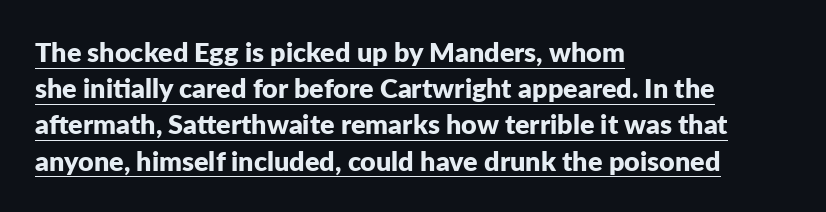
{"italic": "no", "bold": "yes", "underline": "yes", "align": "left", "line_spacing": "normal", "line_spacing_ratio": 1.34, "letter_spacing": "normal", "letter_spacing_em": 0.0, "glyph_px": 27}
